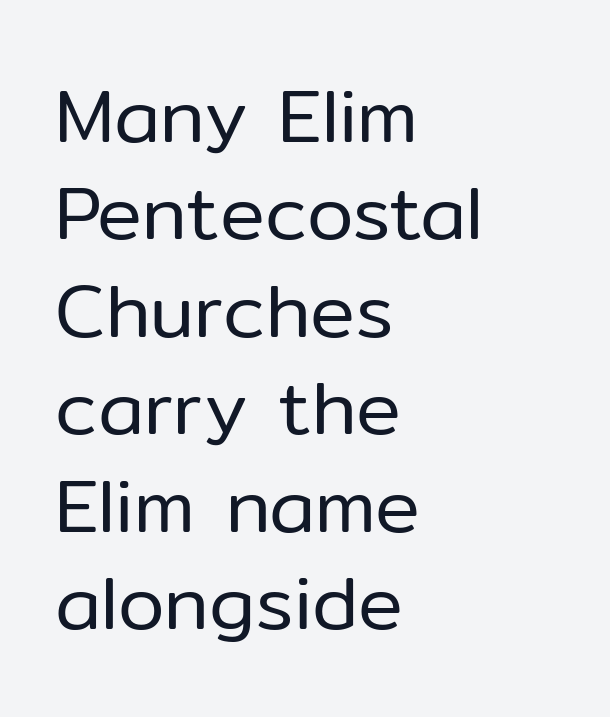
Q: Is the text bold? A: No.
Q: Is the text italic (slanted)? A: No, it is upright.
Q: Is the typeface a serif or a sans-serif typeface? A: Sans-serif.
Q: Is the text underlined? A: No.
Q: How is the paragraph aligned? A: Left-aligned.
Q: Is the spacing between letters normal or unusually wide? A: Normal.
Q: Is the spacing between lines tight, normal or loose? A: Normal.
Q: Width (condensed, normal, or wide)? A: Normal.
Q: Stroke contrast? A: Low.
Q: x-height? A: Medium.
Q: Monospaced? A: No.
